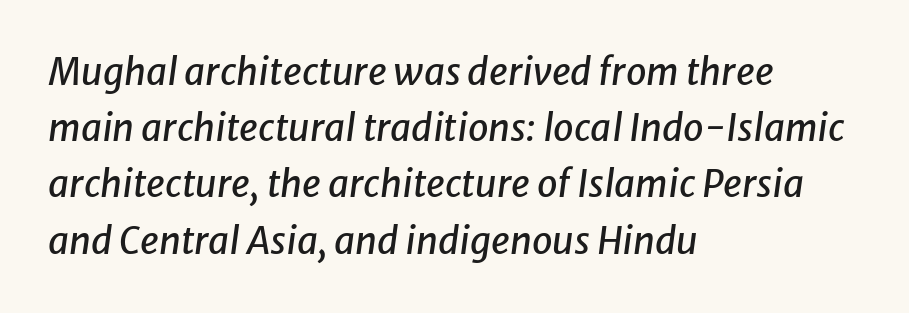
Q: Is the text italic (slanted)? A: Yes, it leans right by about 8 degrees.
Q: Is the text underlined? A: No.
Q: How is the paragraph aligned? A: Left-aligned.
Q: Is the spacing between letters normal or unusually wide? A: Normal.
Q: Is the spacing between lines tight, normal or loose? A: Normal.
Q: Width (condensed, normal, or wide)? A: Normal.
Q: Stroke contrast? A: Low.
Q: x-height? A: Medium.
Q: Monospaced? A: No.
